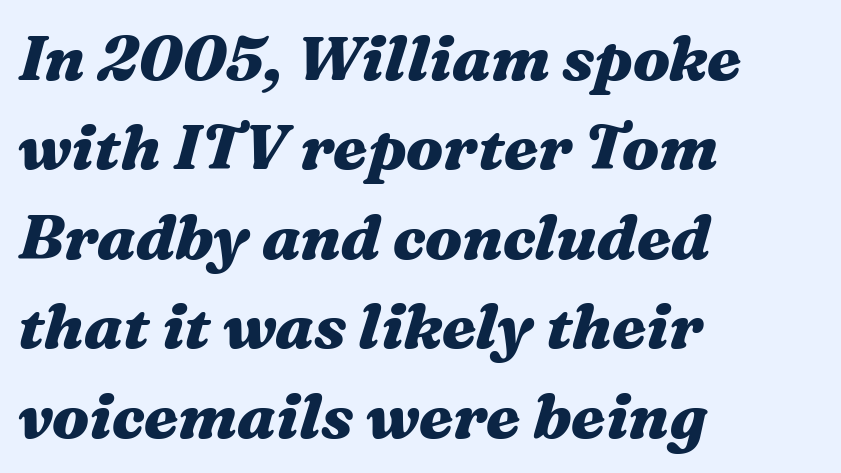
Q: Is the text bold? A: Yes.
Q: Is the text italic (slanted)? A: Yes, it leans right by about 16 degrees.
Q: Is the text underlined? A: No.
Q: How is the paragraph aligned? A: Left-aligned.
Q: Is the spacing between letters normal or unusually wide? A: Normal.
Q: Is the spacing between lines tight, normal or loose? A: Normal.
Q: Width (condensed, normal, or wide)? A: Wide.
Q: Stroke contrast? A: Medium.
Q: x-height? A: Medium.
Q: Monospaced? A: No.
